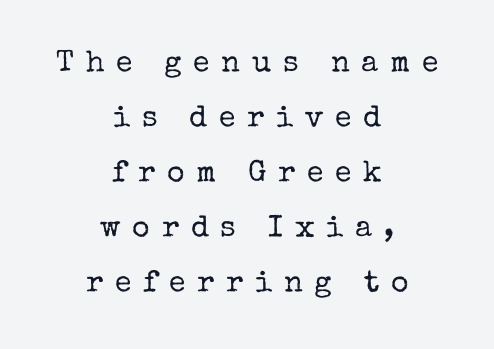
{"serif": "yes", "italic": "no", "bold": "no", "weight": "regular", "width": "normal", "stroke_contrast": "low", "x_height": "medium", "monospaced": "no", "underline": "no", "align": "center", "line_spacing_ratio": 1.83, "letter_spacing": "wide", "letter_spacing_em": 0.39, "glyph_px": 30}
